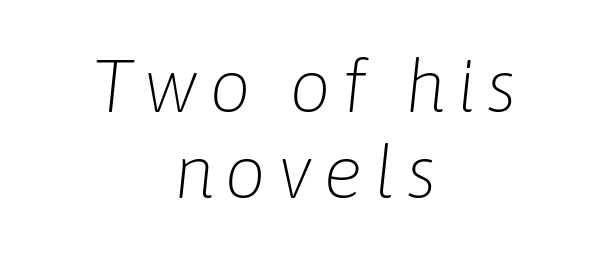
This sample uses an oblique cut, with every glyph tilted off the vertical. Is the stroke heavy? The answer is a plain regular-or-lighter. Notice how the passage keeps no hard edge, just a central spine. Only glyphs here, with clear space below each row. Spacing verdict: proportional, widths tailored to each character.
